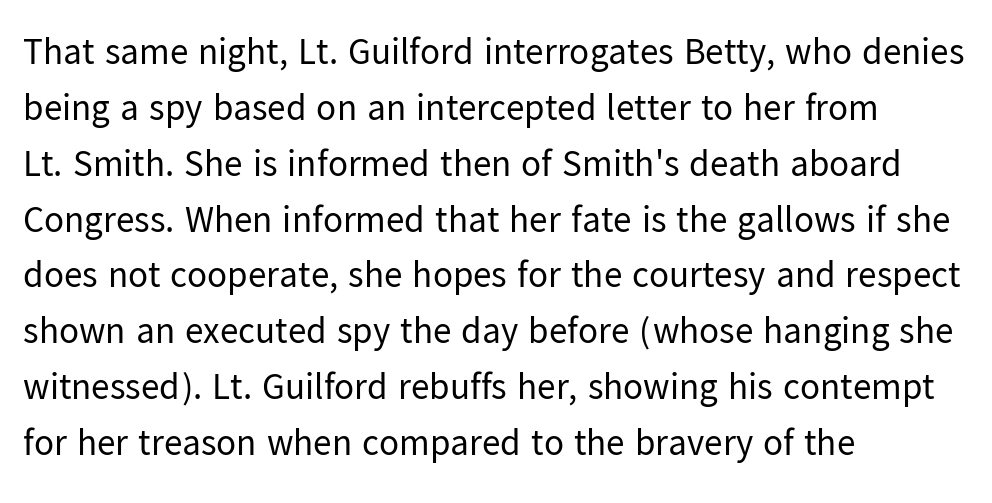
{"serif": "no", "italic": "no", "bold": "no", "weight": "regular", "width": "normal", "stroke_contrast": "low", "x_height": "medium", "monospaced": "no", "underline": "no", "align": "left", "line_spacing": "normal", "line_spacing_ratio": 1.51, "letter_spacing": "normal", "letter_spacing_em": 0.0, "glyph_px": 37}
